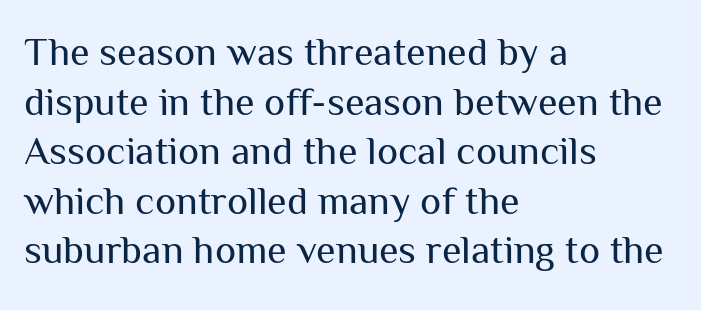
Q: Is the text bold? A: No.
Q: Is the text italic (slanted)? A: No, it is upright.
Q: Is the typeface a serif or a sans-serif typeface? A: Sans-serif.
Q: Is the text underlined? A: No.
Q: How is the paragraph aligned? A: Left-aligned.
Q: Is the spacing between letters normal or unusually wide? A: Normal.
Q: Width (condensed, normal, or wide)? A: Normal.
Q: Stroke contrast? A: Medium.
Q: x-height? A: Medium.
Q: Monospaced? A: No.
